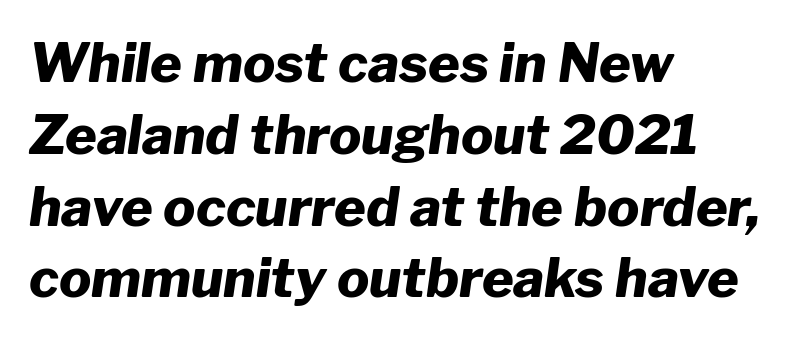
Q: Is the text bold? A: Yes.
Q: Is the text italic (slanted)? A: Yes, it leans right by about 8 degrees.
Q: Is the text underlined? A: No.
Q: How is the paragraph aligned? A: Left-aligned.
Q: Is the spacing between letters normal or unusually wide? A: Normal.
Q: Is the spacing between lines tight, normal or loose? A: Normal.
Q: Width (condensed, normal, or wide)? A: Normal.
Q: Stroke contrast? A: Low.
Q: x-height? A: Medium.
Q: Monospaced? A: No.
